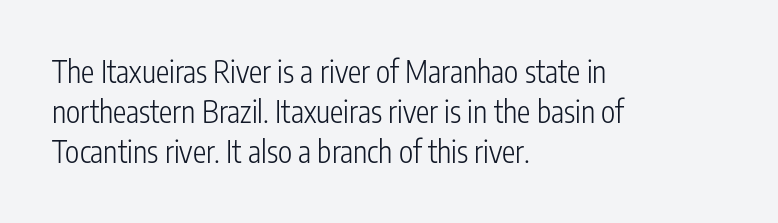
{"serif": "no", "italic": "no", "bold": "no", "weight": "light", "width": "condensed", "stroke_contrast": "low", "x_height": "medium", "monospaced": "no", "underline": "no", "align": "left", "line_spacing": "normal", "line_spacing_ratio": 1.34, "letter_spacing": "normal", "letter_spacing_em": 0.0, "glyph_px": 30}
